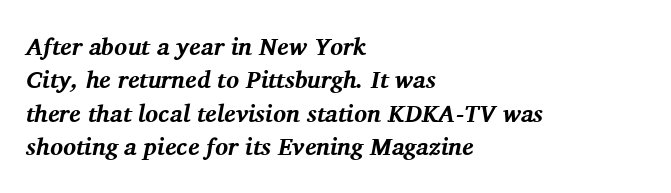
Is the type bold? Yes — the strokes are clearly thick and heavy. The passage shown leans; its letterforms are oblique. Underline: absent. The face used here is rendered with its standard letterfit.
